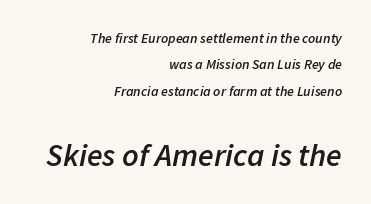
Q: Is the text bold? A: Semi-bold.
Q: Is the text italic (slanted)? A: Yes, it leans right by about 11 degrees.
Q: Is the text underlined? A: No.
Q: How is the paragraph aligned? A: Right-aligned.
Q: Is the spacing between letters normal or unusually wide? A: Normal.
Q: Which block of text is set in a larger size, the first (top) or the second (bottom)? A: The second (bottom) one.
Q: Width (condensed, normal, or wide)? A: Normal.
Q: Stroke contrast? A: Low.
Q: x-height? A: Medium.
Q: Monospaced? A: No.
